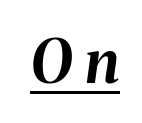
{"italic": "yes", "lean": "right", "slant_degrees": 8, "bold": "yes", "weight": "bold", "width": "normal", "stroke_contrast": "medium", "x_height": "medium", "monospaced": "no", "underline": "yes", "letter_spacing": "wide", "letter_spacing_em": 0.21, "glyph_px": 60}
